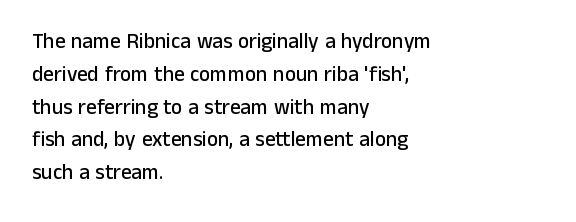
{"italic": "no", "underline": "no", "align": "left", "line_spacing": "normal", "line_spacing_ratio": 1.56, "letter_spacing": "normal", "letter_spacing_em": 0.0, "glyph_px": 21}
